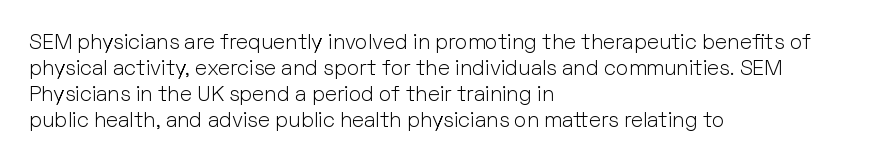
The typography opts for an upright posture over an oblique one. Unmarked baselines from the first word to the last. Students, note that the glyphs here touch the page at normal intervals. Which margin do the lines hug? The left one — the right edge is uneven. The typesetting does not lean heavy: it is not bold.
